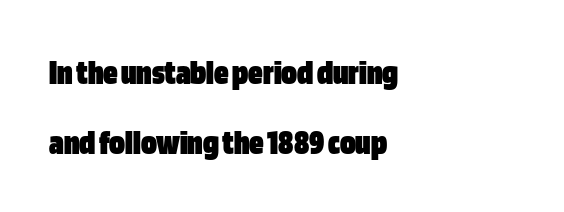
Strong, thick strokes mark this as bold type. Is there any slant? The stems are plumb. The text was rendered using a sans face with plain stroke endings. You could not count columns in this text — the font is proportionally spaced. A student would call this left alignment; a typographer would say flush left, rag right.
